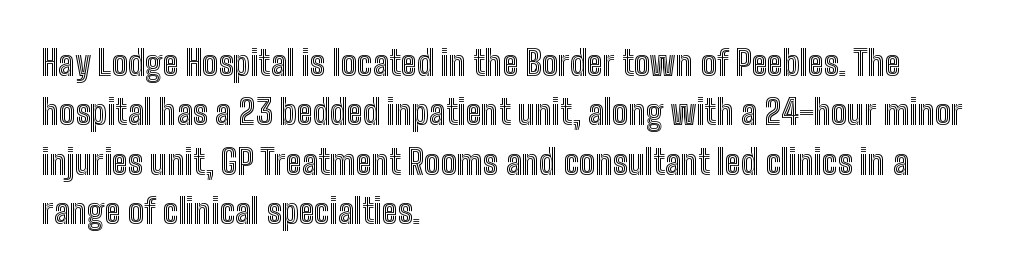
{"italic": "no", "width": "condensed", "x_height": "medium", "monospaced": "no", "underline": "no", "align": "left", "line_spacing": "normal", "line_spacing_ratio": 1.45, "letter_spacing": "normal", "letter_spacing_em": 0.0, "glyph_px": 34}
